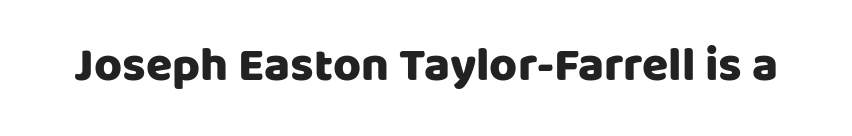
{"serif": "no", "italic": "no", "width": "normal", "stroke_contrast": "low", "x_height": "large", "monospaced": "no", "underline": "no", "letter_spacing": "normal", "letter_spacing_em": 0.0, "glyph_px": 48}
